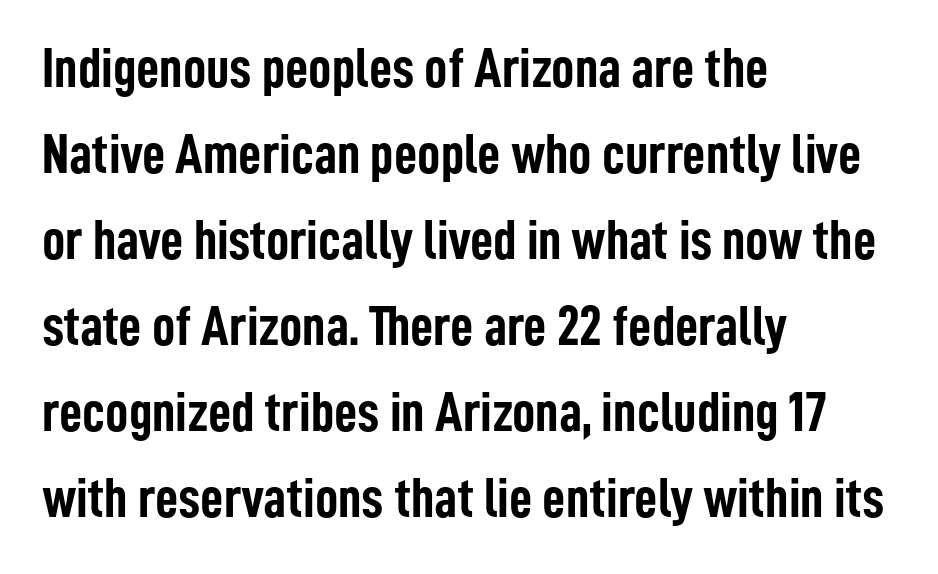
The horizontal fit of the characters is conventional and even. Reading down the column, the eye jumps a familiar distance to each next line. What weight is shown? A full bold with thick strokes. Looks like regular typesetting: each glyph gets only the width it needs.
